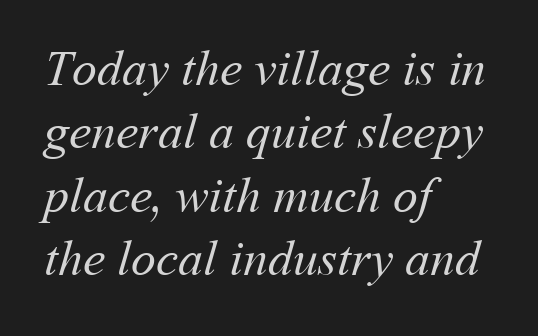
The image shows 50 px regular-weight type; set left-aligned, normal line spacing (1.27x), normal letter spacing, not underlined; medium stroke contrast and a medium x-height.
